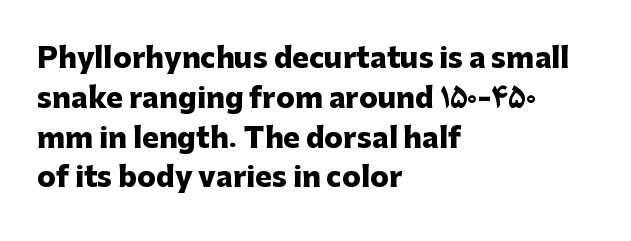
{"serif": "no", "italic": "no", "bold": "yes", "weight": "heavy", "width": "normal", "stroke_contrast": "low", "x_height": "medium", "monospaced": "no", "underline": "no", "align": "left", "line_spacing": "normal", "line_spacing_ratio": 1.42, "letter_spacing": "normal", "letter_spacing_em": 0.0, "glyph_px": 28}
